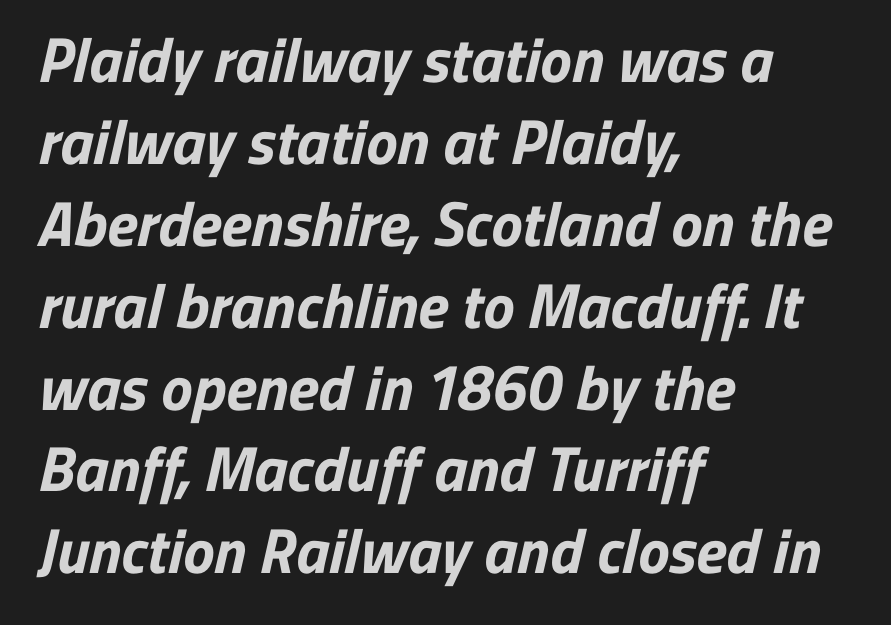
Does the type have serifs? No, each stem ends abruptly. Here the designer chose a conventional face with non-uniform glyph widths. Typeset ragged right — the left edge is the straight one. Between one letter and the next there's only the usual sliver of space. The passage shown is not underscored anywhere. A dark, heavy texture on the line: the type is bold.
